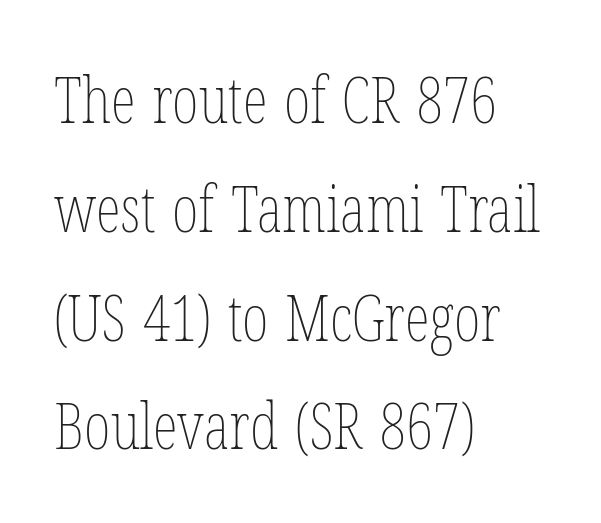
The lines in this sample share a left origin and differ only in where they stop. Think standard paragraph weight, or any step lighter than that. This is the regular roman posture of the typeface. Looks like regular typesetting: each glyph gets only the width it needs. Is there much room between lines? A standard amount, neither cramped nor airy.
